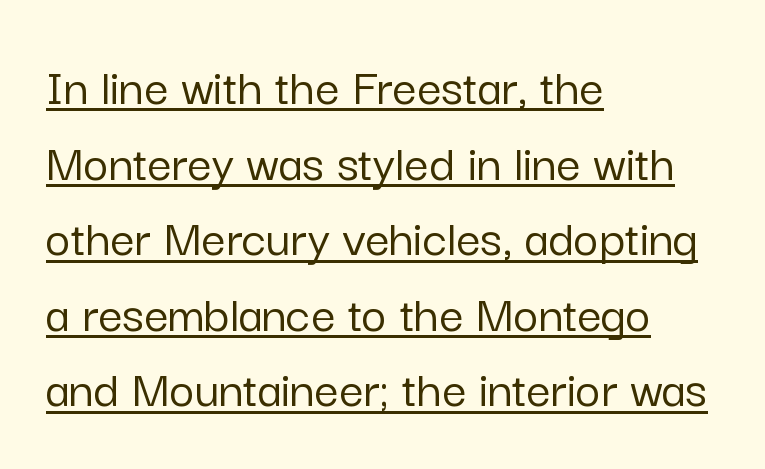
Regarding serifs, this sample does without them. Interline gaps are of average width in this sample. The compositor pushed each line to the left boundary. The words here are underlined. Proportional: the letters do not fall into vertical columns.
